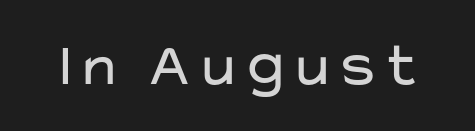
Q: Is the text bold? A: No.
Q: Is the text italic (slanted)? A: No, it is upright.
Q: Is the typeface a serif or a sans-serif typeface? A: Sans-serif.
Q: Is the text underlined? A: No.
Q: Is the spacing between letters normal or unusually wide? A: Normal.
Q: Width (condensed, normal, or wide)? A: Wide.
Q: Stroke contrast? A: Low.
Q: x-height? A: Medium.
Q: Monospaced? A: No.
